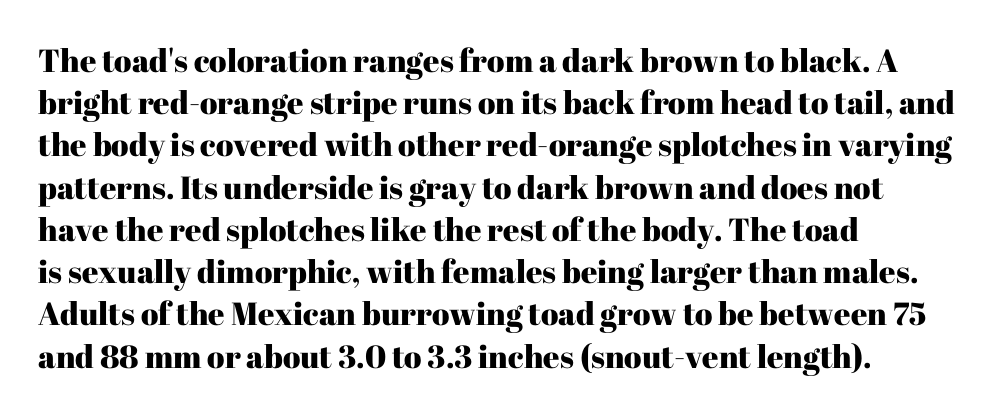
Q: Is the text italic (slanted)? A: No, it is upright.
Q: Is the typeface a serif or a sans-serif typeface? A: Serif.
Q: Is the text underlined? A: No.
Q: How is the paragraph aligned? A: Left-aligned.
Q: Is the spacing between letters normal or unusually wide? A: Normal.
Q: Is the spacing between lines tight, normal or loose? A: Normal.
Q: Width (condensed, normal, or wide)? A: Normal.
Q: Stroke contrast? A: High.
Q: x-height? A: Medium.
Q: Monospaced? A: No.
